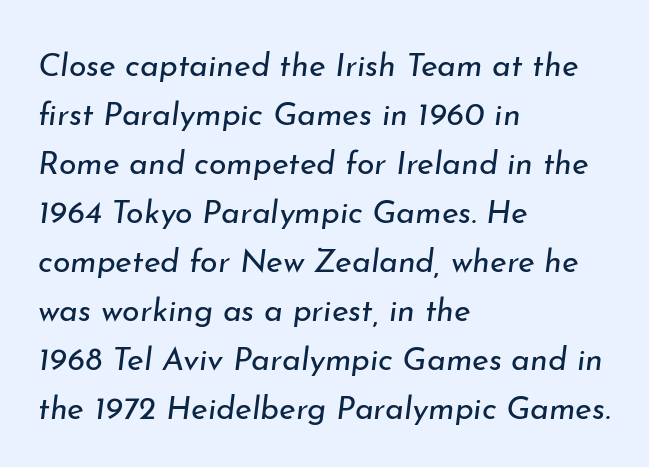
The image shows 32 px regular-weight type, italic (leaning right); set left-aligned, normal line spacing (1.53x), normal letter spacing, not underlined; low stroke contrast and a small x-height.
